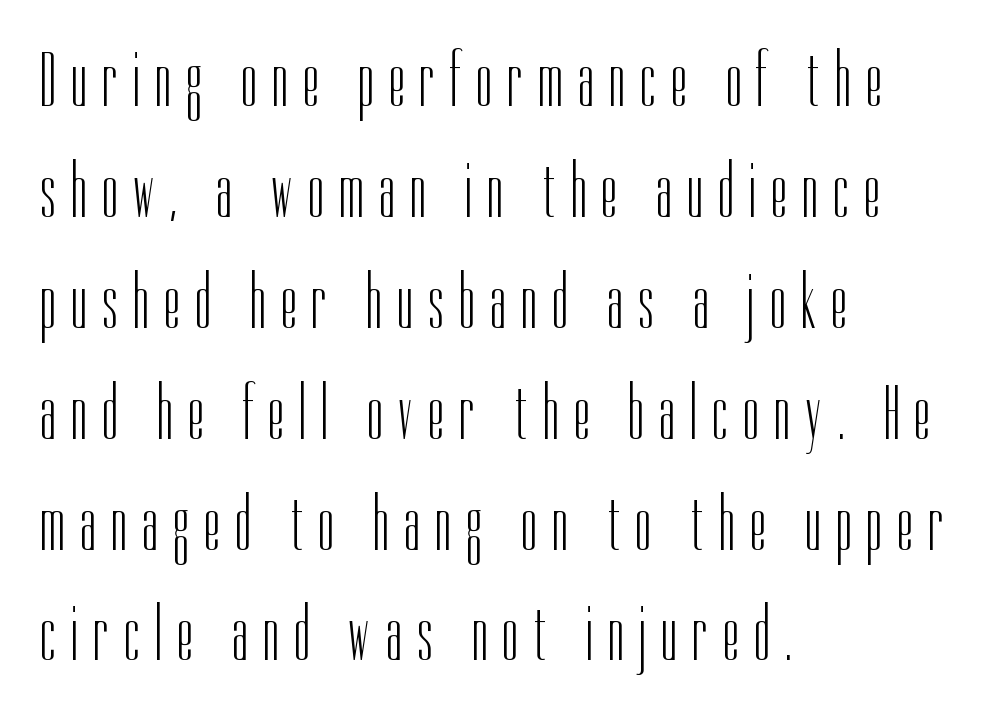
The image shows 77 px light, condensed sans-serif type, upright; set left-aligned, normal line spacing (1.44x), unusually wide letter spacing (+0.21 em), not underlined; low stroke contrast and a medium x-height.
